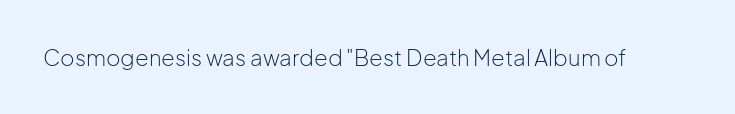
{"italic": "no", "bold": "no", "underline": "no", "letter_spacing": "normal", "letter_spacing_em": 0.0, "glyph_px": 22}
